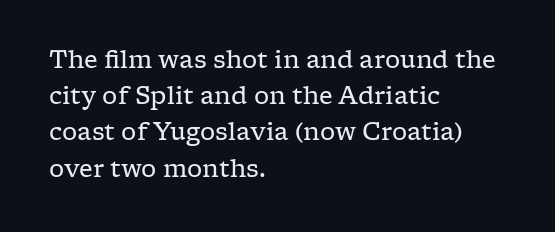
The image shows 24 px text type, upright; set left-aligned, normal line spacing (1.51x), normal letter spacing, not underlined.
